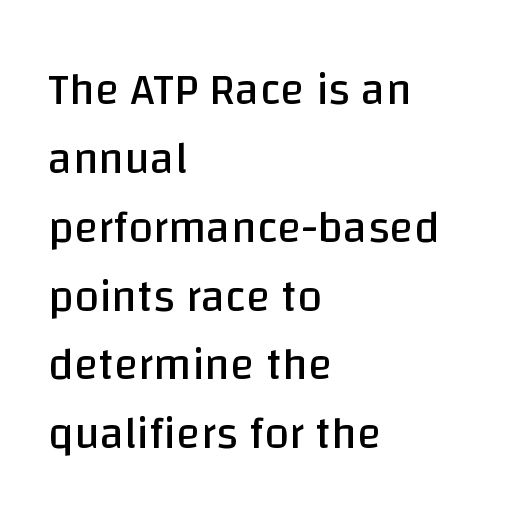
The image shows 45 px regular-weight sans-serif type, upright; set left-aligned, normal line spacing (1.53x), normal letter spacing, not underlined; low stroke contrast and a large x-height.
